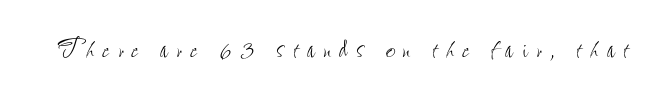
The image shows 34 px thin, condensed type; set unusually wide letter spacing (+0.25 em), not underlined; low stroke contrast and a small x-height.
